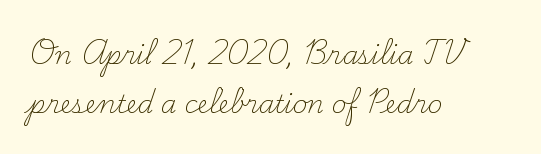
{"bold": "no", "underline": "no", "align": "left", "line_spacing": "loose", "line_spacing_ratio": 1.95, "letter_spacing": "normal", "letter_spacing_em": 0.0, "glyph_px": 25}
